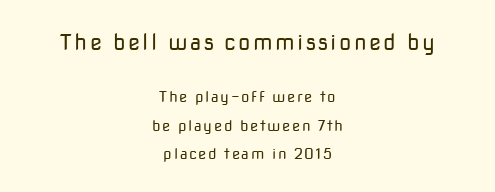
{"italic": "no", "bold": "no", "underline": "no", "align": "center", "line_spacing": "loose", "line_spacing_ratio": 1.9, "larger_block": "first", "size_ratio": 1.47, "glyph_px": 22}
